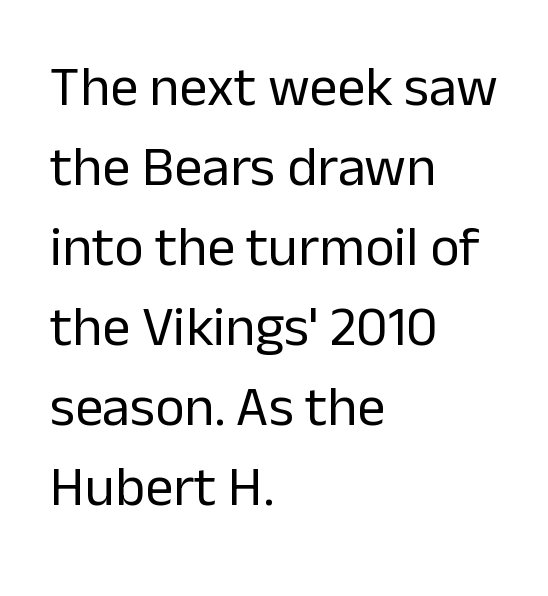
{"serif": "no", "italic": "no", "bold": "no", "weight": "regular", "width": "normal", "stroke_contrast": "low", "x_height": "medium", "monospaced": "no", "underline": "no", "align": "left", "line_spacing": "normal", "line_spacing_ratio": 1.43, "letter_spacing": "normal", "letter_spacing_em": 0.0, "glyph_px": 56}
